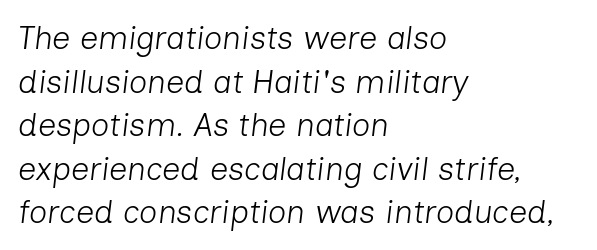
The image shows 32 px light type, italic (leaning right); set left-aligned, normal line spacing (1.36x), normal letter spacing, not underlined; low stroke contrast and a medium x-height.
